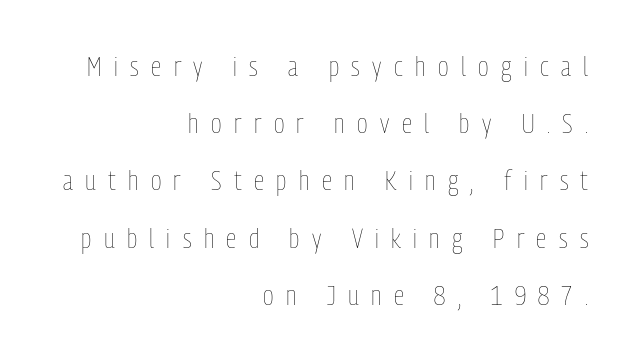
{"italic": "no", "bold": "no", "underline": "no", "align": "right", "line_spacing": "loose", "line_spacing_ratio": 2.12, "letter_spacing": "wide", "letter_spacing_em": 0.46, "glyph_px": 27}
